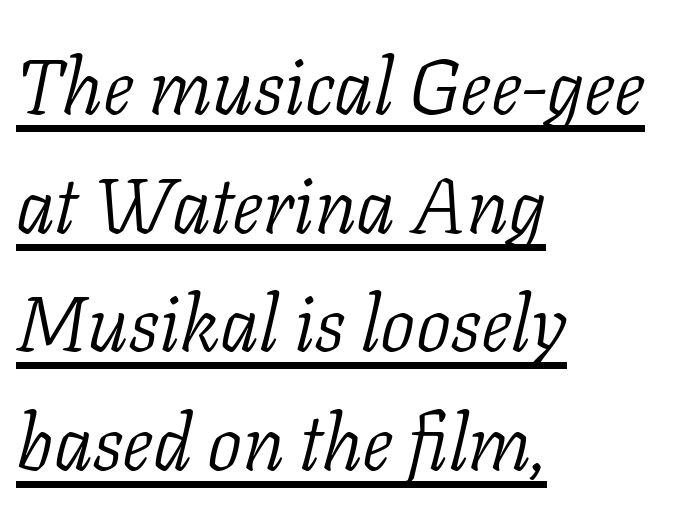
The image shows 78 px light serif type, italic (leaning right); set left-aligned, normal line spacing (1.52x), normal letter spacing, underlined; low stroke contrast and a medium x-height.
